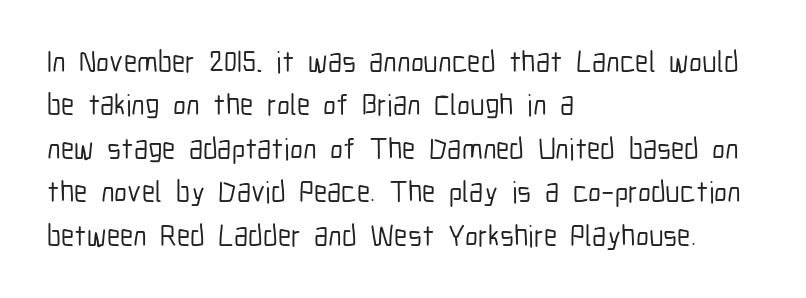
Layout note: lines flush left. The rendering uses natural spacing where letterforms have individual widths. Nope, not italic — everything's standing straight. The passage shown is typeset with a sans-serif family. The gap between lines stays unmarked.
